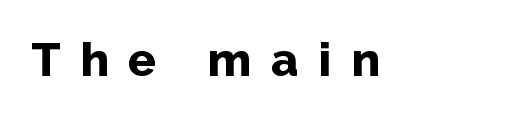
The image shows 47 px bold sans-serif type, upright; set unusually wide letter spacing (+0.42 em), not underlined; low stroke contrast and a medium x-height.
